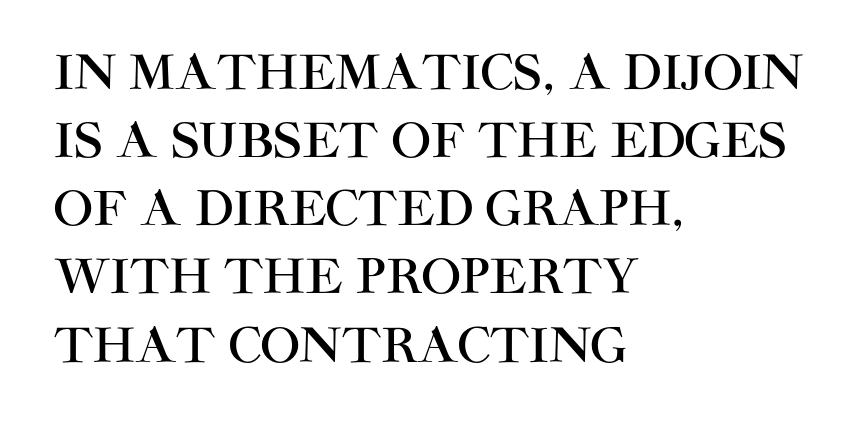
{"serif": "no", "italic": "no", "width": "normal", "stroke_contrast": "high", "x_height": "large", "monospaced": "no", "underline": "no", "align": "left", "line_spacing": "normal", "line_spacing_ratio": 1.45, "letter_spacing": "normal", "letter_spacing_em": 0.0, "glyph_px": 47}
